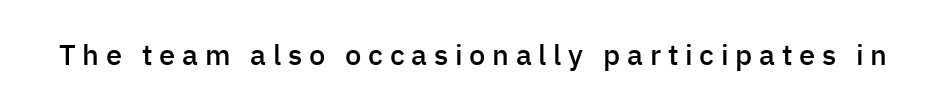
{"serif": "no", "italic": "no", "bold": "semi", "weight": "semibold", "width": "normal", "stroke_contrast": "low", "x_height": "medium", "monospaced": "no", "underline": "no", "letter_spacing": "wide", "letter_spacing_em": 0.23, "glyph_px": 29}
